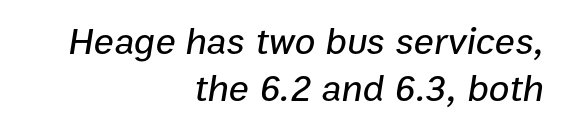
The image shows 38 px text type, italic (leaning right); set right-aligned, line spacing 1.24x, normal letter spacing, not underlined; low stroke contrast and a medium x-height.
